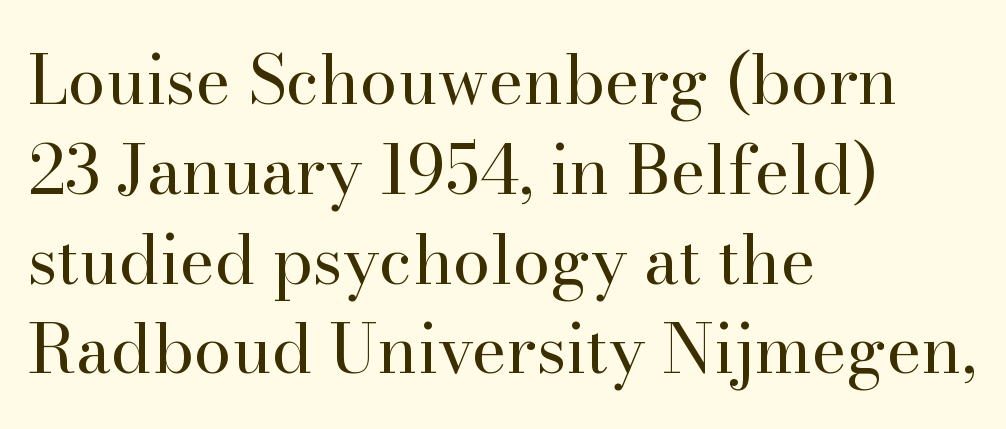
The image shows 67 px regular-weight serif type, upright; set left-aligned, normal line spacing (1.34x), normal letter spacing, not underlined; high stroke contrast and a small x-height.
